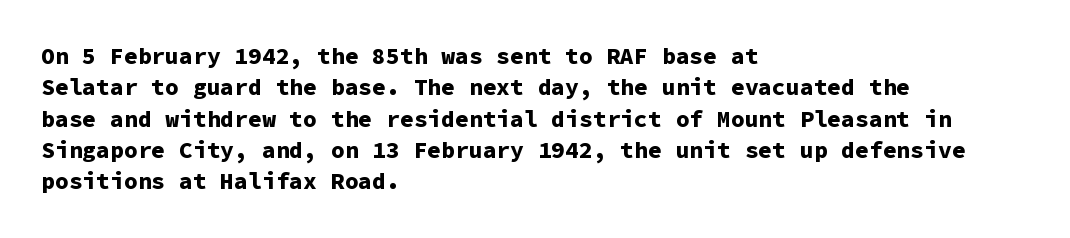
The image shows 23 px bold type, upright; set left-aligned, normal line spacing (1.36x), normal letter spacing, not underlined.
